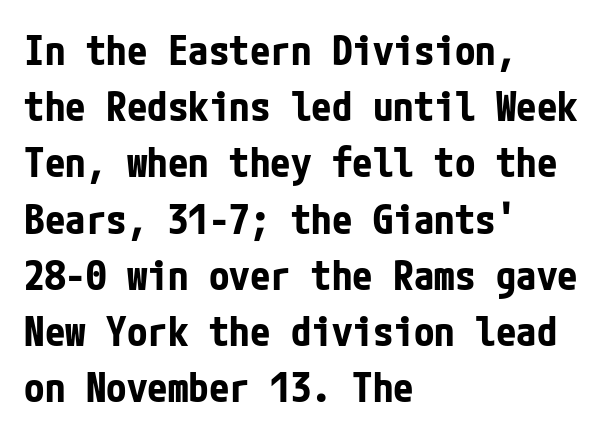
Q: Is the text bold? A: Yes.
Q: Is the text italic (slanted)? A: No, it is upright.
Q: Is the typeface a serif or a sans-serif typeface? A: Sans-serif.
Q: Is the text underlined? A: No.
Q: How is the paragraph aligned? A: Left-aligned.
Q: Is the spacing between letters normal or unusually wide? A: Normal.
Q: Is the spacing between lines tight, normal or loose? A: Normal.
Q: Width (condensed, normal, or wide)? A: Condensed.
Q: Stroke contrast? A: Low.
Q: x-height? A: Medium.
